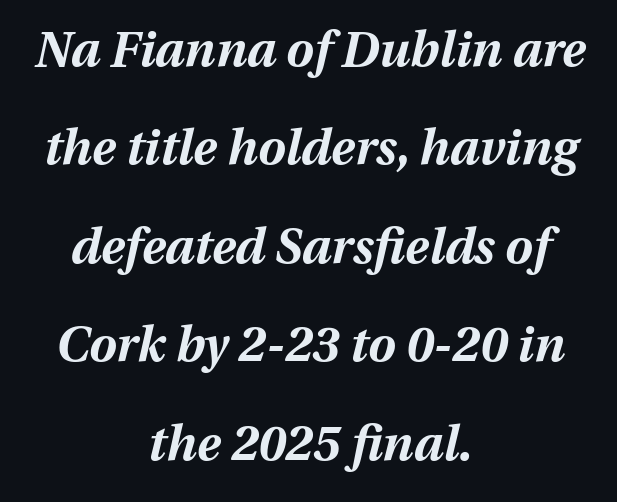
{"italic": "yes", "lean": "right", "slant_degrees": 13, "bold": "yes", "weight": "bold", "width": "normal", "stroke_contrast": "medium", "x_height": "medium", "monospaced": "no", "underline": "no", "align": "center", "line_spacing": "loose", "line_spacing_ratio": 2.01, "letter_spacing": "normal", "letter_spacing_em": 0.0, "glyph_px": 49}
